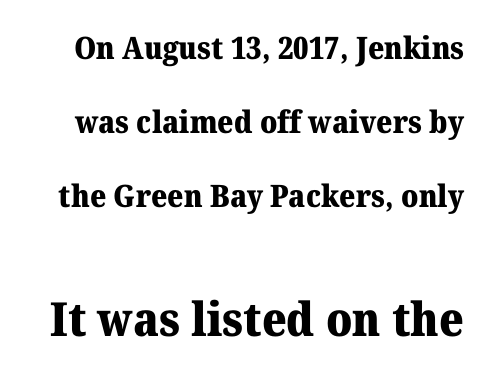
The image shows 47 px heavy serif type, upright; set loose line spacing (2.39x), normal letter spacing, not underlined; the second (bottom) block is 1.52x larger; medium stroke contrast and a medium x-height.
